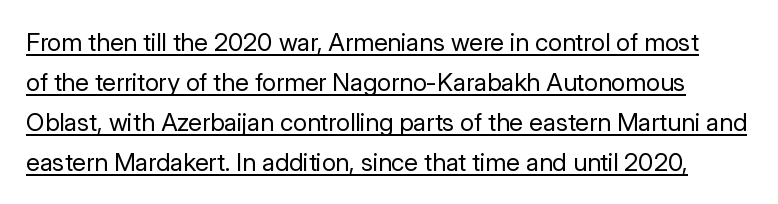
The image shows 25 px text type, upright; set normal line spacing (1.6x), normal letter spacing, underlined.
